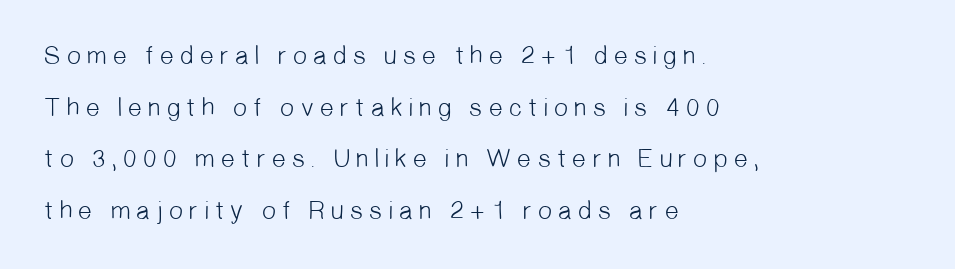
{"bold": "no", "underline": "no", "align": "left", "line_spacing": "loose", "line_spacing_ratio": 1.99, "glyph_px": 26}
